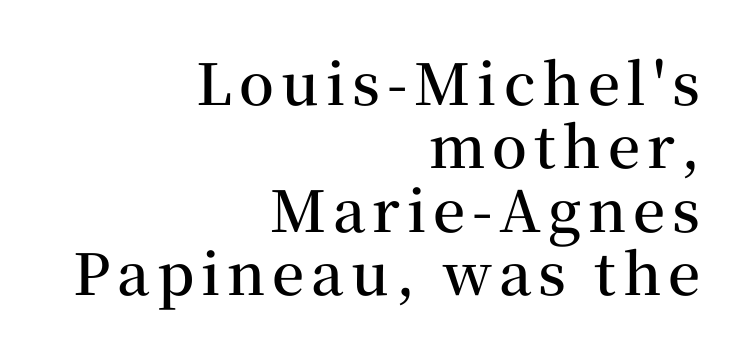
Q: Is the text bold? A: Semi-bold.
Q: Is the text italic (slanted)? A: No, it is upright.
Q: Is the typeface a serif or a sans-serif typeface? A: Serif.
Q: Is the text underlined? A: No.
Q: How is the paragraph aligned? A: Right-aligned.
Q: Is the spacing between lines tight, normal or loose? A: Tight.
Q: Width (condensed, normal, or wide)? A: Normal.
Q: Stroke contrast? A: Medium.
Q: x-height? A: Medium.
Q: Monospaced? A: No.
